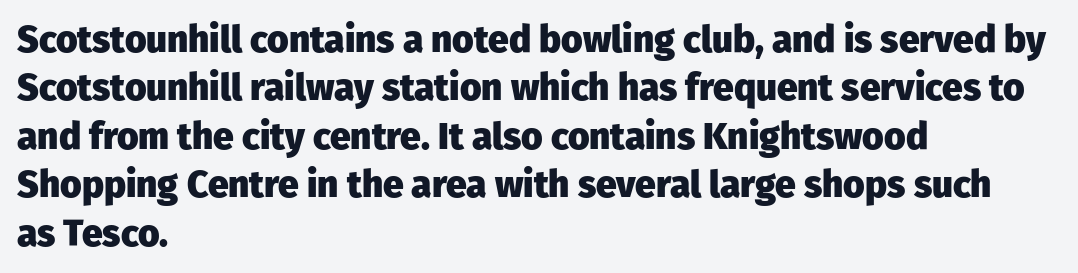
{"serif": "no", "italic": "no", "bold": "yes", "weight": "heavy", "width": "normal", "stroke_contrast": "low", "x_height": "medium", "monospaced": "no", "underline": "no", "align": "left", "line_spacing": "normal", "line_spacing_ratio": 1.31, "letter_spacing": "normal", "letter_spacing_em": 0.0, "glyph_px": 37}
